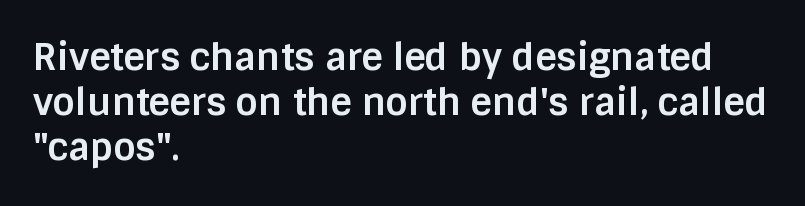
The image shows 37 px bold sans-serif type, upright; set left-aligned, line spacing 1.22x, normal letter spacing, not underlined; low stroke contrast and a large x-height.
